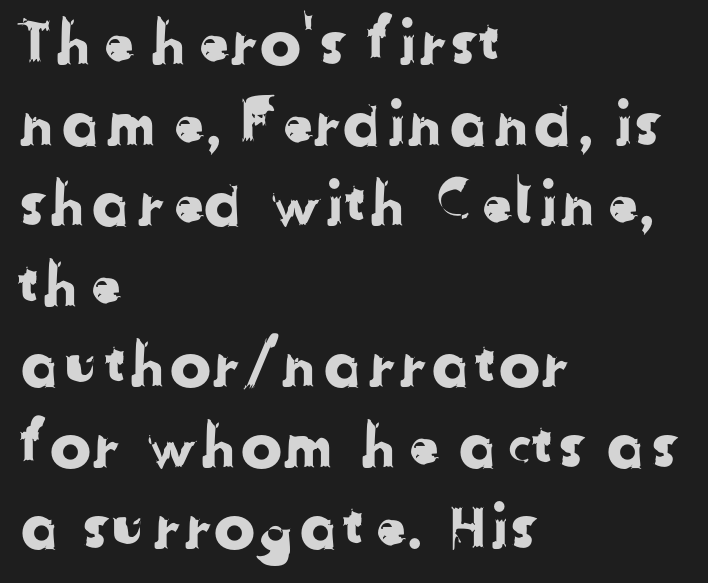
{"serif": "no", "width": "normal", "stroke_contrast": "low", "x_height": "medium", "monospaced": "no", "underline": "no", "align": "left", "line_spacing": "normal", "line_spacing_ratio": 1.3, "letter_spacing": "normal", "letter_spacing_em": 0.0, "glyph_px": 62}
